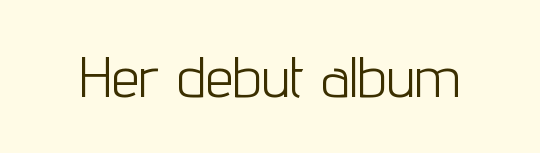
{"serif": "no", "italic": "no", "bold": "no", "weight": "light", "width": "condensed", "stroke_contrast": "low", "x_height": "medium", "monospaced": "no", "underline": "no", "letter_spacing": "normal", "letter_spacing_em": 0.0, "glyph_px": 56}
